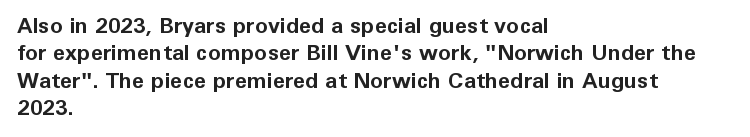
Q: Is the text bold? A: Yes.
Q: Is the text italic (slanted)? A: No, it is upright.
Q: Is the text underlined? A: No.
Q: How is the paragraph aligned? A: Left-aligned.
Q: Is the spacing between letters normal or unusually wide? A: Normal.
